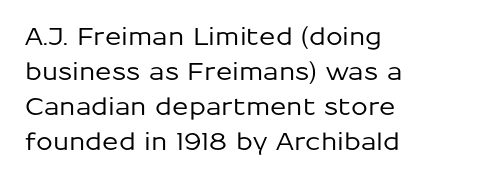
{"italic": "no", "underline": "no", "align": "left", "line_spacing": "normal", "line_spacing_ratio": 1.46, "letter_spacing": "normal", "letter_spacing_em": 0.0, "glyph_px": 24}
